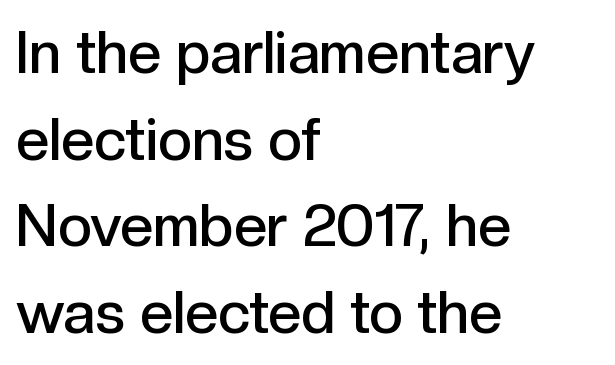
The image shows 59 px semibold sans-serif type, upright; set left-aligned, normal line spacing (1.47x), normal letter spacing, not underlined; a medium x-height.
